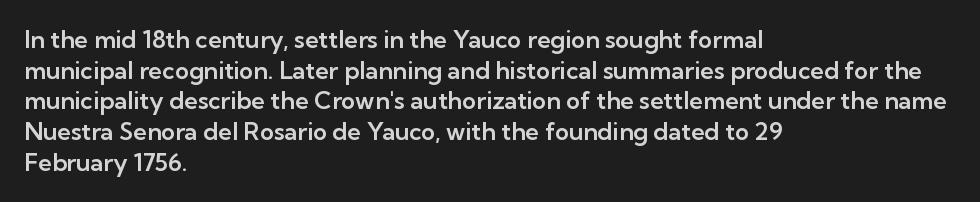
The image shows 24 px text type, upright; set left-aligned, normal line spacing (1.28x), normal letter spacing, not underlined.
